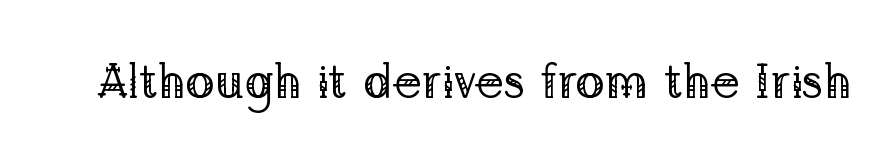
Ascenders rise straight up at ninety degrees. Typographically, this falls in the serif category. The letterforms sit at book weight or below. Nothing unusual about the tracking: characters are spaced as the font intends. Each letter keeps its own natural width here, so spacing adapts to shape. Any mark beneath the type? The region is blank.
